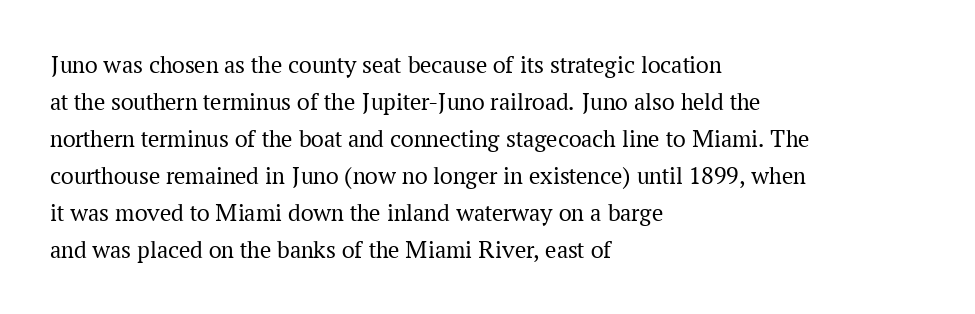
Q: Is the text bold? A: No.
Q: Is the text italic (slanted)? A: No, it is upright.
Q: Is the text underlined? A: No.
Q: How is the paragraph aligned? A: Left-aligned.
Q: Is the spacing between letters normal or unusually wide? A: Normal.
Q: Is the spacing between lines tight, normal or loose? A: Normal.
